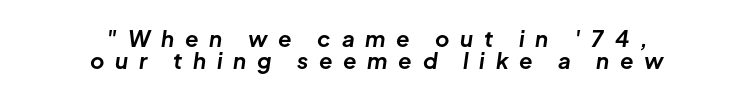
{"italic": "yes", "lean": "right", "slant_degrees": 8, "bold": "yes", "underline": "no", "align": "center", "line_spacing": "tight", "line_spacing_ratio": 1.0, "letter_spacing": "wide", "letter_spacing_em": 0.49, "glyph_px": 22}
